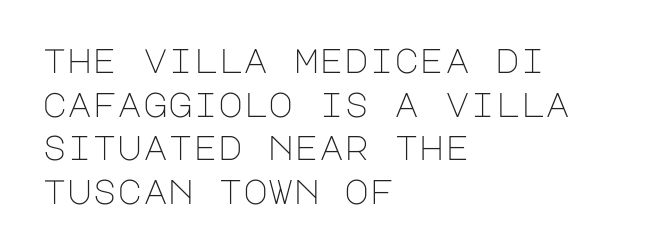
Q: Is the text bold? A: No.
Q: Is the text italic (slanted)? A: No, it is upright.
Q: Is the typeface a serif or a sans-serif typeface? A: Sans-serif.
Q: Is the text underlined? A: No.
Q: How is the paragraph aligned? A: Left-aligned.
Q: Is the spacing between letters normal or unusually wide? A: Normal.
Q: Is the spacing between lines tight, normal or loose? A: Normal.
Q: Width (condensed, normal, or wide)? A: Normal.
Q: Stroke contrast? A: Low.
Q: x-height? A: Large.
